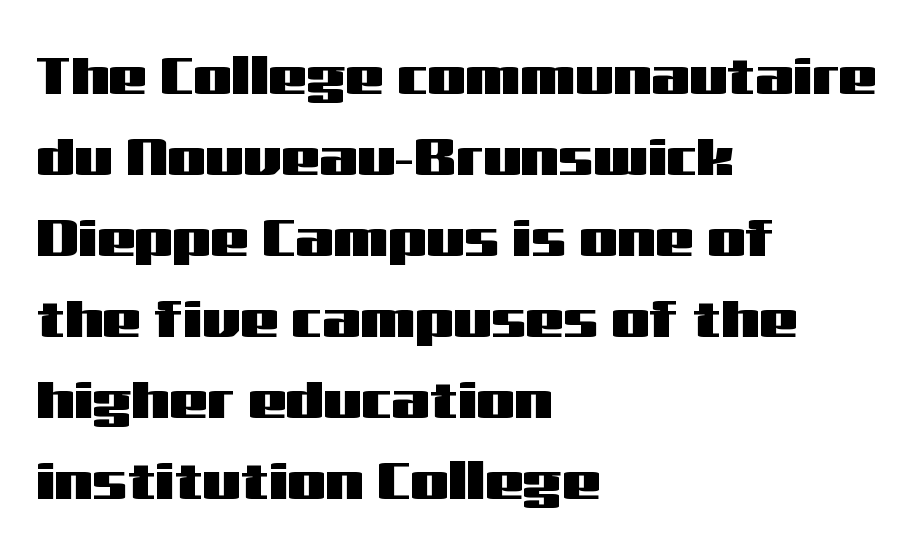
Q: Is the text italic (slanted)? A: No, it is upright.
Q: Is the typeface a serif or a sans-serif typeface? A: Sans-serif.
Q: Is the text underlined? A: No.
Q: How is the paragraph aligned? A: Left-aligned.
Q: Is the spacing between letters normal or unusually wide? A: Normal.
Q: Is the spacing between lines tight, normal or loose? A: Normal.
Q: Width (condensed, normal, or wide)? A: Wide.
Q: Stroke contrast? A: Medium.
Q: x-height? A: Medium.
Q: Monospaced? A: No.
